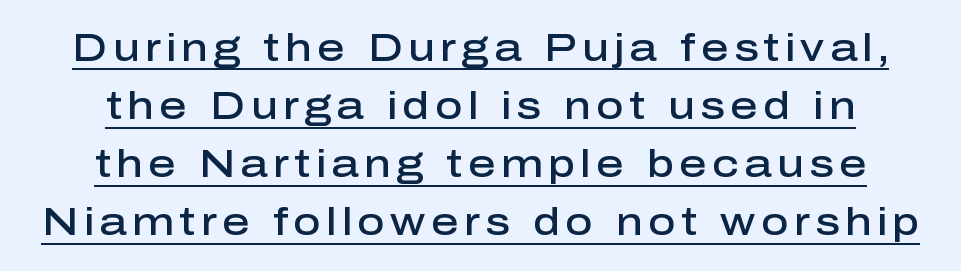
Q: Is the text bold? A: Semi-bold.
Q: Is the text italic (slanted)? A: No, it is upright.
Q: Is the typeface a serif or a sans-serif typeface? A: Sans-serif.
Q: Is the text underlined? A: Yes.
Q: Is the spacing between lines tight, normal or loose? A: Normal.
Q: Width (condensed, normal, or wide)? A: Normal.
Q: Stroke contrast? A: Low.
Q: x-height? A: Medium.
Q: Monospaced? A: No.
